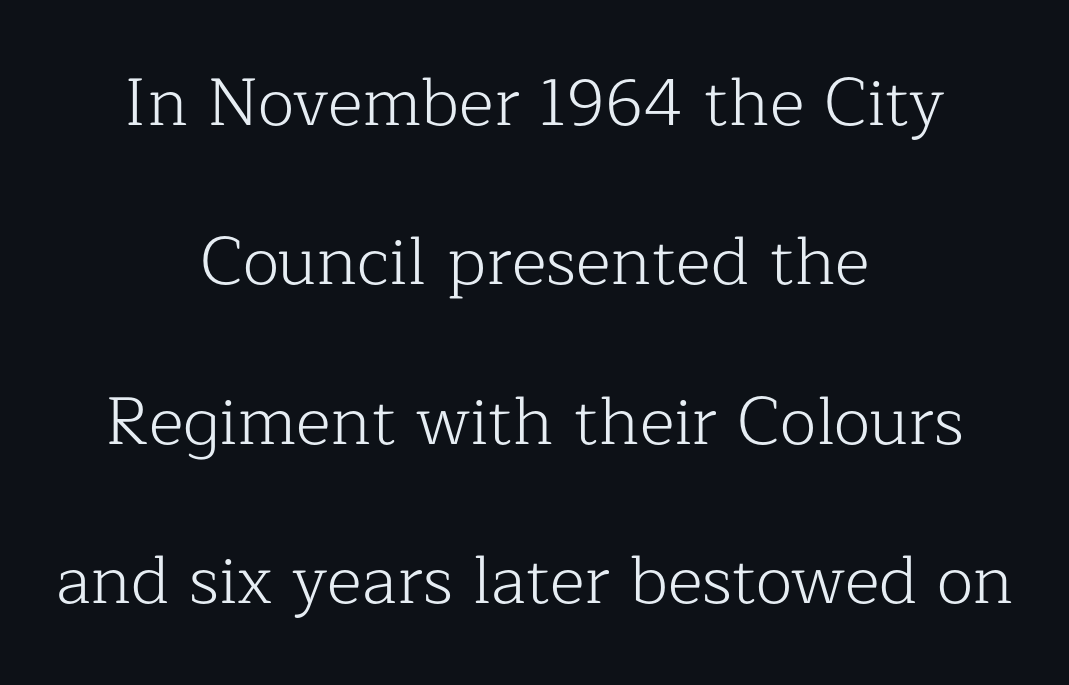
{"serif": "yes", "italic": "no", "bold": "no", "weight": "light", "width": "normal", "stroke_contrast": "low", "x_height": "medium", "monospaced": "no", "underline": "no", "align": "center", "line_spacing": "loose", "line_spacing_ratio": 2.38, "letter_spacing": "normal", "letter_spacing_em": 0.0, "glyph_px": 67}
